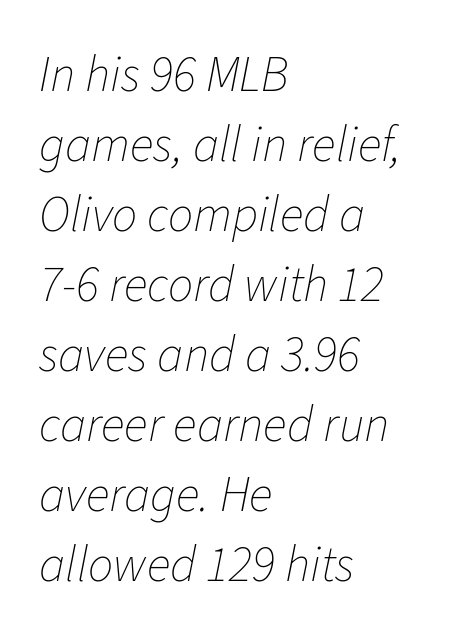
Q: Is the text bold? A: No.
Q: Is the text italic (slanted)? A: Yes, it leans right by about 11 degrees.
Q: Is the text underlined? A: No.
Q: How is the paragraph aligned? A: Left-aligned.
Q: Is the spacing between letters normal or unusually wide? A: Normal.
Q: Is the spacing between lines tight, normal or loose? A: Normal.
Q: Width (condensed, normal, or wide)? A: Normal.
Q: Stroke contrast? A: Low.
Q: x-height? A: Medium.
Q: Monospaced? A: No.
